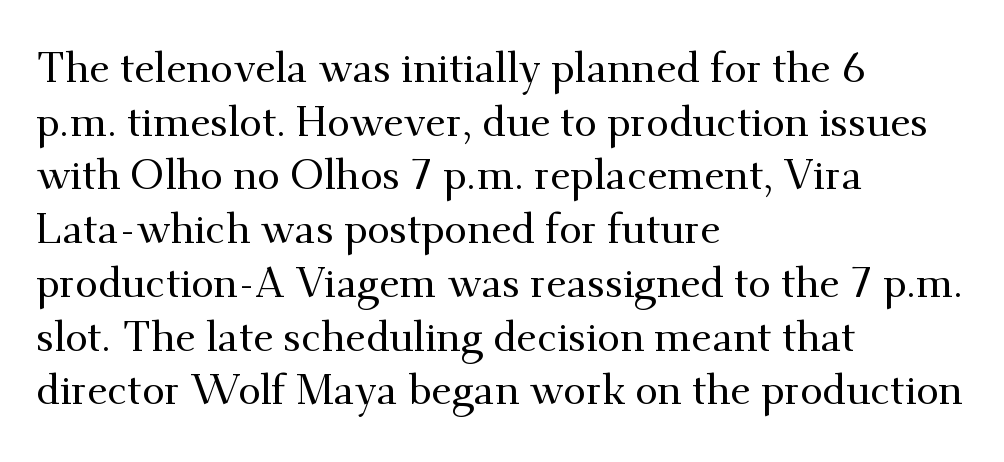
The image shows 41 px serif type, upright; set left-aligned, normal line spacing (1.31x), normal letter spacing, not underlined; medium stroke contrast and a small x-height.
